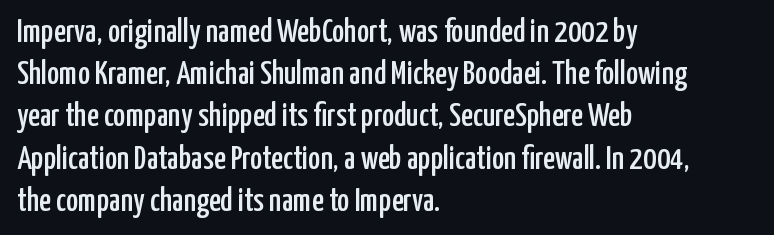
The image shows 33 px condensed sans-serif type, upright; set left-aligned, normal line spacing (1.28x), normal letter spacing, not underlined; low stroke contrast and a medium x-height.
